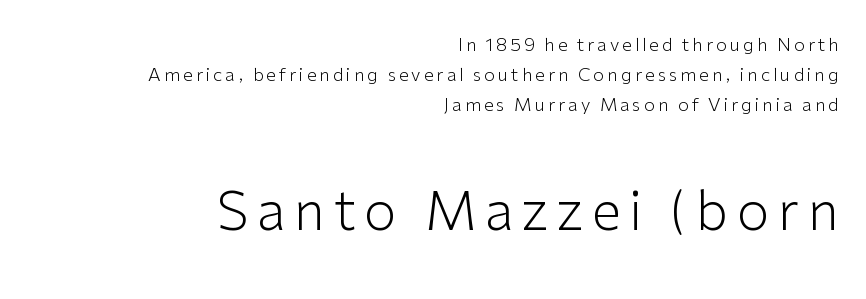
Quick note: not italic, upright. Is this a sans? Yes — the strokes have no serifs. The rendering uses natural spacing where letterforms have individual widths. What's the leading like? Ordinary, nothing unusual. Descenders hang freely into open space. Compare the two chunks: the lower has the greater cap height.
